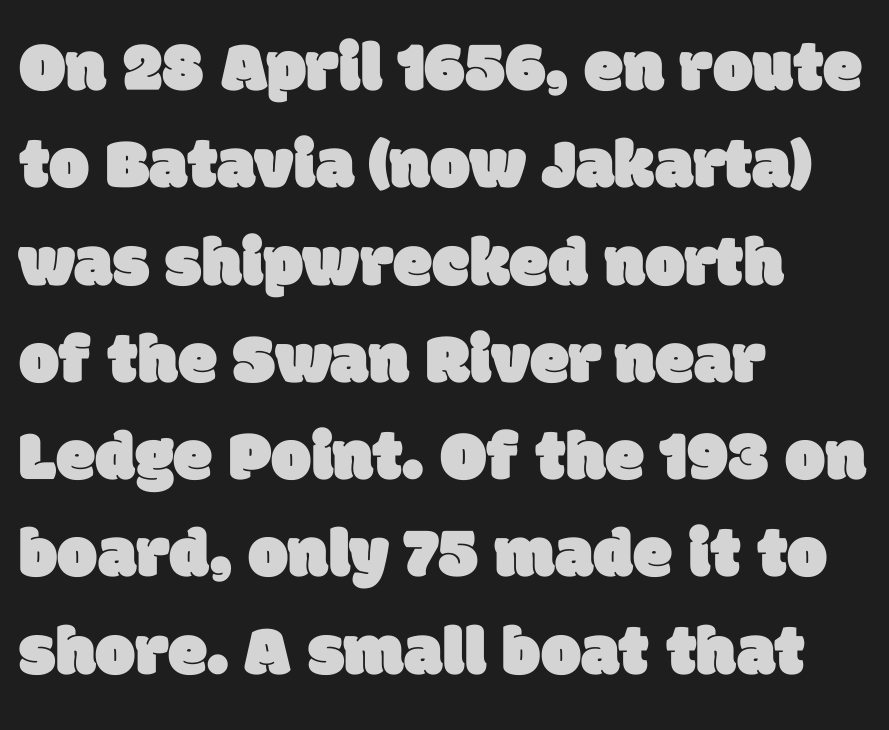
A sans-serif font was chosen for this passage. The ragged edge is on the right, which tells us the setting is flush left. You could not count columns in this text — the font is proportionally spaced. Tracking here is standard; glyphs follow each other at the usual distance. Interline gaps are of average width in this sample. Nobody drew a line under any word here.
